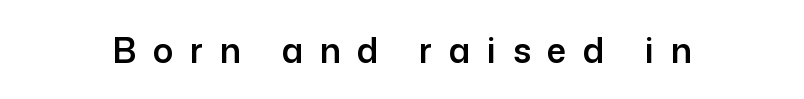
Q: Is the text italic (slanted)? A: No, it is upright.
Q: Is the typeface a serif or a sans-serif typeface? A: Sans-serif.
Q: Is the text underlined? A: No.
Q: Is the spacing between letters normal or unusually wide? A: Unusually wide.
Q: Width (condensed, normal, or wide)? A: Normal.
Q: Stroke contrast? A: Low.
Q: x-height? A: Medium.
Q: Monospaced? A: No.
